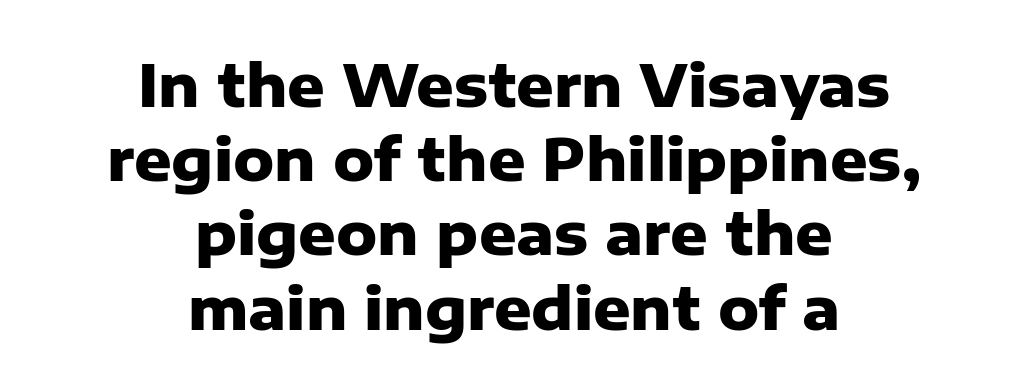
{"serif": "no", "italic": "no", "bold": "yes", "weight": "heavy", "width": "normal", "stroke_contrast": "low", "x_height": "medium", "monospaced": "no", "underline": "no", "align": "center", "line_spacing": "normal", "line_spacing_ratio": 1.28, "letter_spacing": "normal", "letter_spacing_em": 0.0, "glyph_px": 58}
